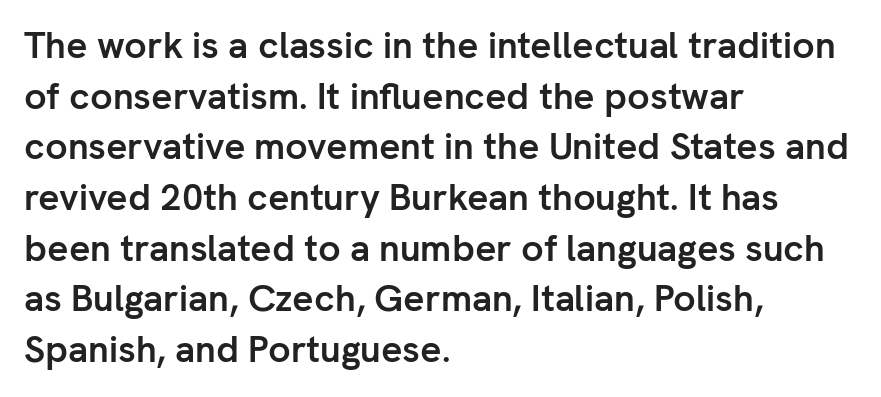
{"serif": "no", "italic": "no", "bold": "yes", "weight": "semibold", "width": "normal", "stroke_contrast": "low", "x_height": "medium", "monospaced": "no", "underline": "no", "align": "left", "line_spacing": "normal", "line_spacing_ratio": 1.37, "letter_spacing": "normal", "letter_spacing_em": 0.0, "glyph_px": 37}
